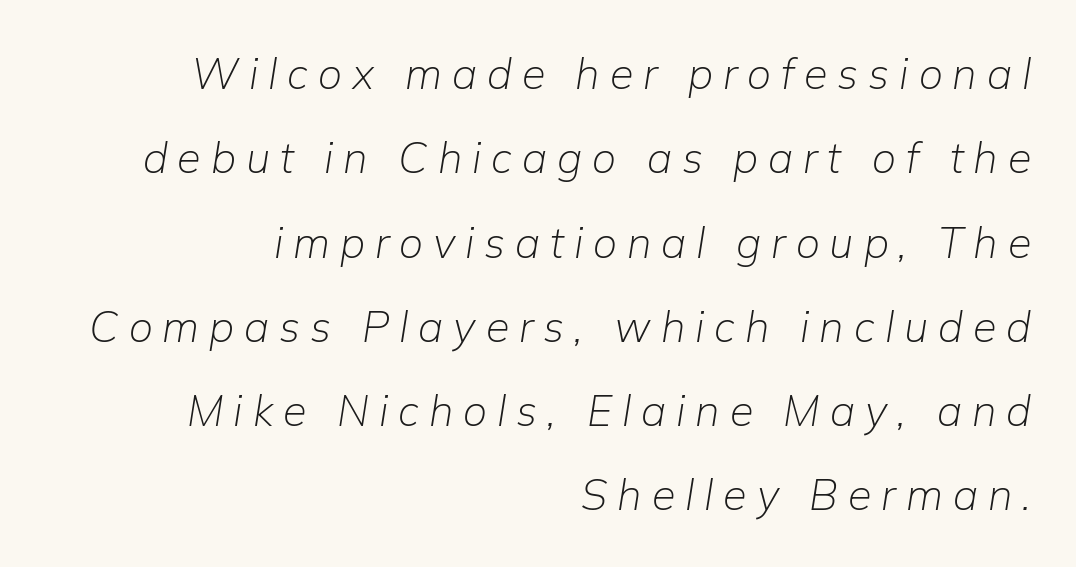
Q: Is the text bold? A: No.
Q: Is the text italic (slanted)? A: Yes, it leans right by about 9 degrees.
Q: Is the text underlined? A: No.
Q: How is the paragraph aligned? A: Right-aligned.
Q: Is the spacing between letters normal or unusually wide? A: Unusually wide.
Q: Is the spacing between lines tight, normal or loose? A: Loose.
Q: Width (condensed, normal, or wide)? A: Normal.
Q: Stroke contrast? A: Low.
Q: x-height? A: Medium.
Q: Monospaced? A: No.
